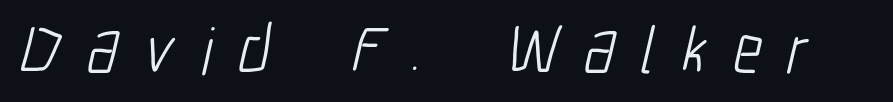
{"serif": "no", "bold": "no", "weight": "light", "width": "condensed", "stroke_contrast": "low", "x_height": "medium", "monospaced": "no", "underline": "no", "letter_spacing": "wide", "letter_spacing_em": 0.39, "glyph_px": 67}
